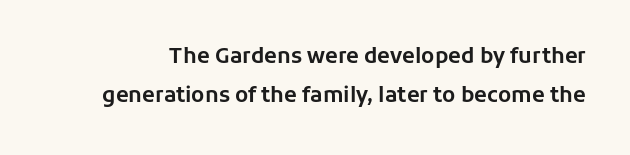
The string is rendered with underlining switched off. Rendered with straight, roman letterforms. The gaps between neighbouring characters are ordinary and unremarkable.
